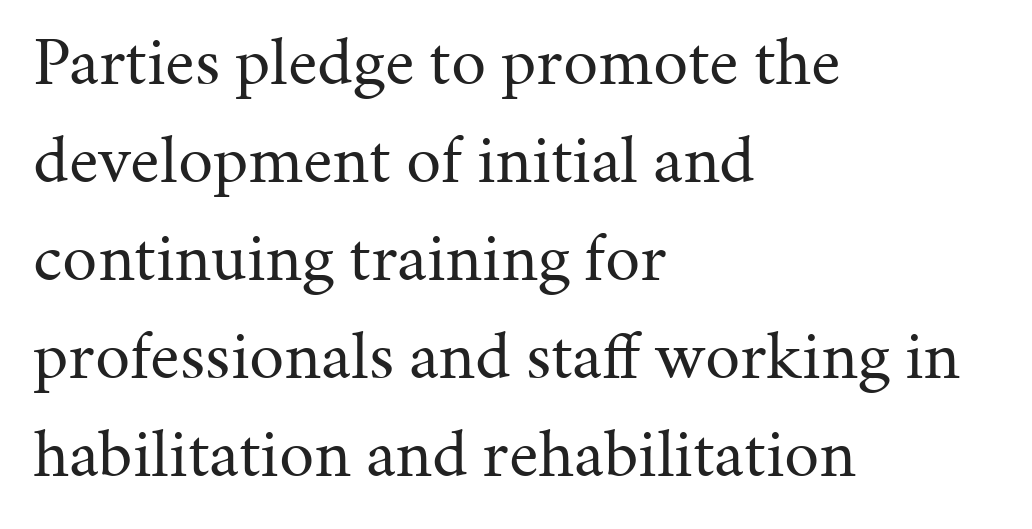
The image shows 70 px regular-weight serif type, upright; set left-aligned, normal line spacing (1.4x), normal letter spacing, not underlined; medium stroke contrast and a medium x-height.
